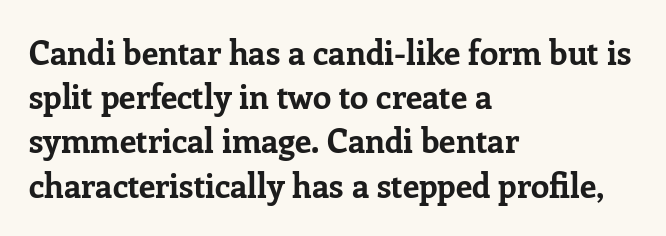
{"serif": "yes", "italic": "no", "bold": "yes", "weight": "bold", "width": "normal", "stroke_contrast": "low", "x_height": "medium", "monospaced": "no", "underline": "no", "align": "left", "line_spacing": "normal", "line_spacing_ratio": 1.34, "letter_spacing": "normal", "letter_spacing_em": 0.0, "glyph_px": 33}
